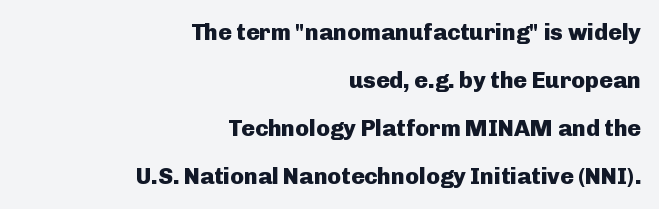
{"italic": "no", "bold": "yes", "underline": "no", "align": "right", "line_spacing": "loose", "line_spacing_ratio": 2.09, "letter_spacing": "normal", "letter_spacing_em": 0.0, "glyph_px": 23}
